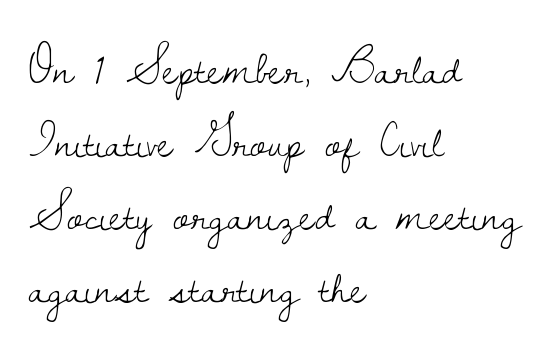
Q: Is the text bold? A: No.
Q: Is the text italic (slanted)? A: Yes.
Q: Is the typeface a serif or a sans-serif typeface? A: Serif.
Q: Is the text underlined? A: No.
Q: How is the paragraph aligned? A: Left-aligned.
Q: Is the spacing between letters normal or unusually wide? A: Normal.
Q: Is the spacing between lines tight, normal or loose? A: Normal.
Q: Width (condensed, normal, or wide)? A: Normal.
Q: Stroke contrast? A: Low.
Q: x-height? A: Small.
Q: Monospaced? A: No.
